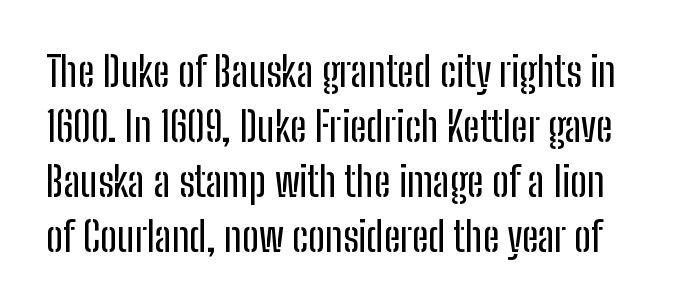
{"serif": "no", "italic": "no", "width": "condensed", "stroke_contrast": "low", "x_height": "medium", "monospaced": "no", "underline": "no", "line_spacing": "normal", "line_spacing_ratio": 1.34, "letter_spacing": "normal", "letter_spacing_em": 0.0, "glyph_px": 41}
